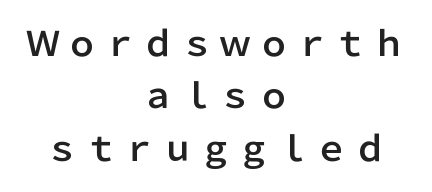
{"serif": "no", "italic": "no", "width": "normal", "stroke_contrast": "low", "x_height": "medium", "monospaced": "no", "underline": "no", "align": "center", "line_spacing": "normal", "line_spacing_ratio": 1.54, "glyph_px": 34}
